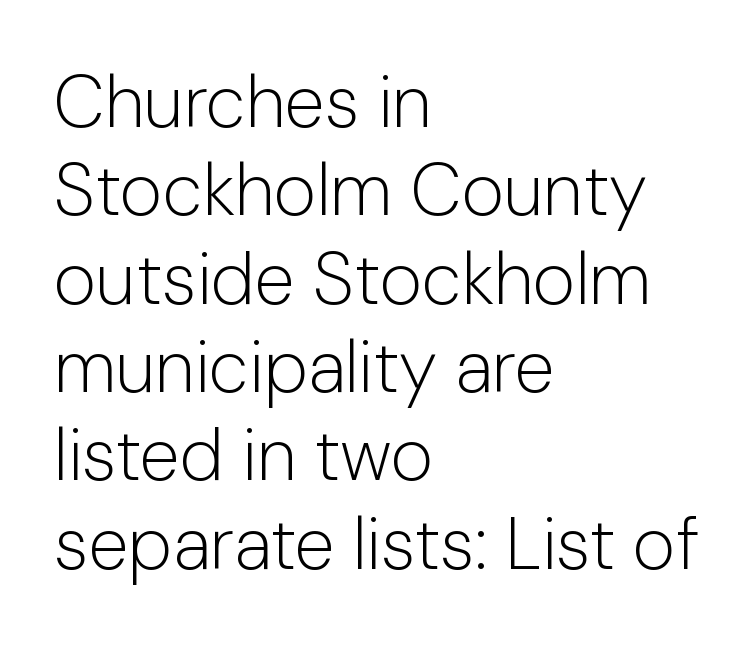
{"serif": "no", "italic": "no", "bold": "no", "weight": "light", "width": "normal", "stroke_contrast": "low", "x_height": "medium", "monospaced": "no", "underline": "no", "align": "left", "line_spacing_ratio": 1.21, "letter_spacing": "normal", "letter_spacing_em": 0.0, "glyph_px": 73}
